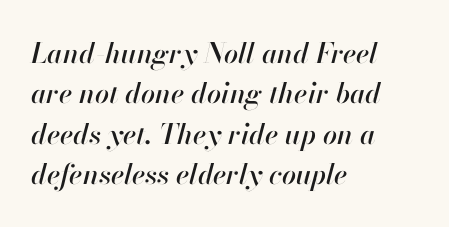
A clean baseline with only descenders dipping below it. The rendering uses a moderate line-height, typical for paragraphs. Is this a fixed-width face? No — the glyphs have proportional, varying widths. Is the type slanted? Yes — the strokes lean at a clear angle. Each word holds together tightly as a unit, with standard inter-letter gaps. Visually the block forms a straight wall on the left and a jagged coastline on the right.
